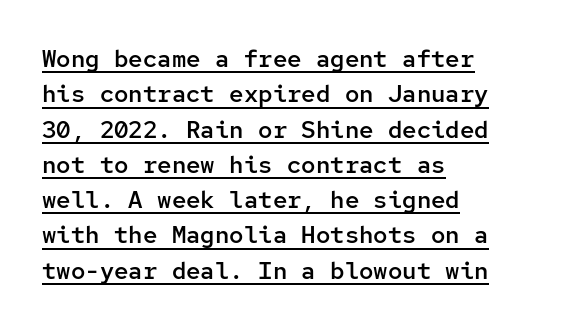
Glyph-to-glyph distance matches everyday printed text. Style check: upright. Regarding leading, the lines here are spaced in the standard way. What decoration does the sample have? An underline. Alignment: flush left. These lines carry some extra weight — a demibold, not a full bold.
